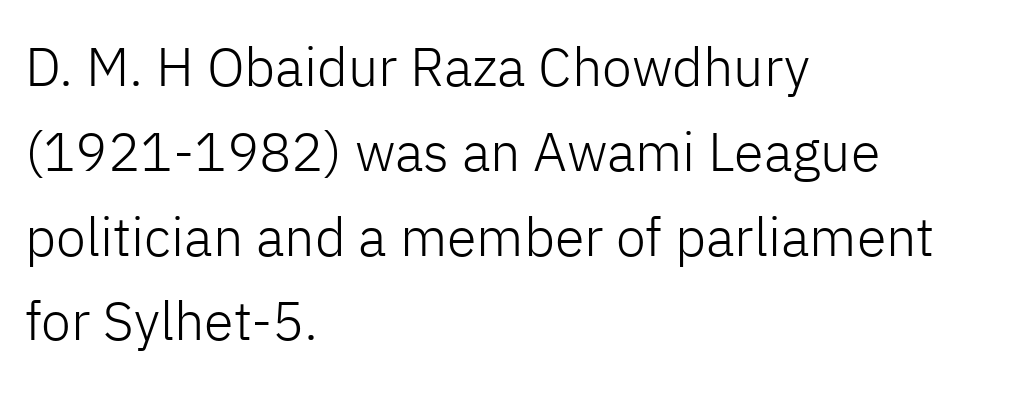
The image shows 54 px light sans-serif type, upright; set left-aligned, normal line spacing (1.57x), normal letter spacing, not underlined; low stroke contrast and a medium x-height.
